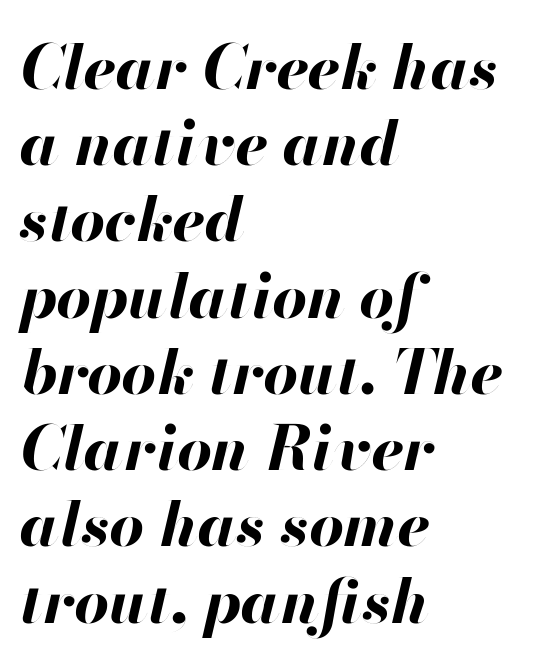
Q: Is the text bold? A: Yes.
Q: Is the text italic (slanted)? A: Yes, it leans right by about 13 degrees.
Q: Is the text underlined? A: No.
Q: How is the paragraph aligned? A: Left-aligned.
Q: Is the spacing between letters normal or unusually wide? A: Normal.
Q: Is the spacing between lines tight, normal or loose? A: Normal.
Q: Width (condensed, normal, or wide)? A: Normal.
Q: Stroke contrast? A: High.
Q: x-height? A: Small.
Q: Monospaced? A: No.
